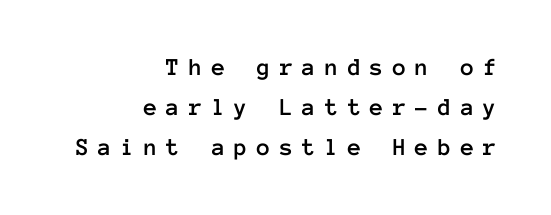
The image shows 25 px text type, upright; set right-aligned, normal line spacing (1.61x), unusually wide letter spacing (+0.36 em), not underlined.
